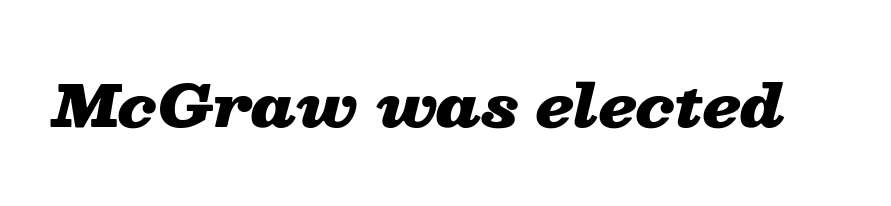
The image shows 58 px heavy, wide type, italic (leaning right); set normal letter spacing, not underlined; low stroke contrast and a medium x-height.
